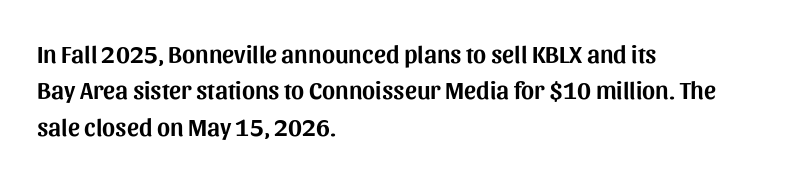
The image shows 25 px text type, upright; set left-aligned, normal line spacing (1.46x), normal letter spacing, not underlined.
